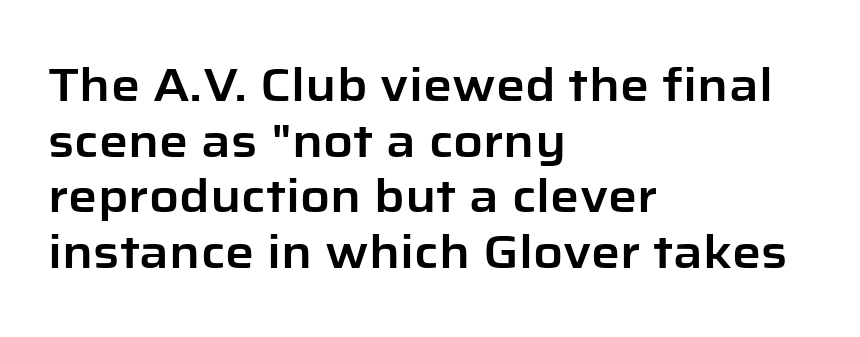
The image shows 46 px sans-serif type, upright; set left-aligned, line spacing 1.21x, normal letter spacing, not underlined; low stroke contrast and a medium x-height.
